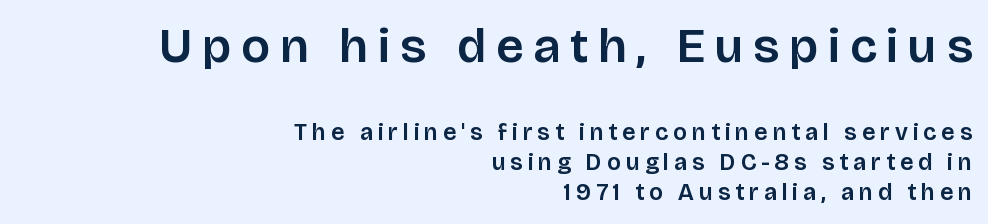
Q: Is the text italic (slanted)? A: No, it is upright.
Q: Is the typeface a serif or a sans-serif typeface? A: Sans-serif.
Q: Is the text underlined? A: No.
Q: How is the paragraph aligned? A: Right-aligned.
Q: Is the spacing between letters normal or unusually wide? A: Unusually wide.
Q: Is the spacing between lines tight, normal or loose? A: Normal.
Q: Which block of text is set in a larger size, the first (top) or the second (bottom)? A: The first (top) one.
Q: Width (condensed, normal, or wide)? A: Normal.
Q: Stroke contrast? A: Low.
Q: x-height? A: Large.
Q: Monospaced? A: No.
